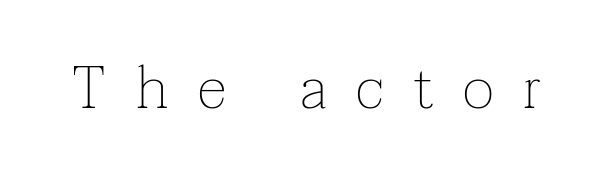
{"serif": "yes", "italic": "no", "bold": "no", "weight": "thin", "width": "normal", "stroke_contrast": "low", "x_height": "medium", "monospaced": "no", "underline": "no", "letter_spacing": "wide", "letter_spacing_em": 0.49, "glyph_px": 60}
